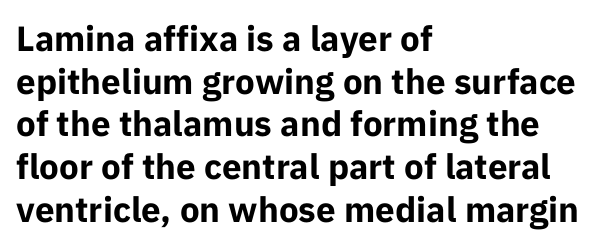
{"serif": "no", "italic": "no", "bold": "yes", "weight": "bold", "width": "normal", "stroke_contrast": "low", "x_height": "medium", "monospaced": "no", "underline": "no", "align": "left", "line_spacing_ratio": 1.22, "letter_spacing": "normal", "letter_spacing_em": 0.0, "glyph_px": 35}
